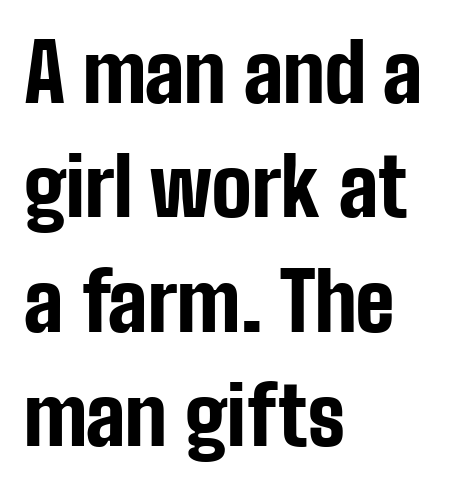
The image shows 80 px bold, condensed sans-serif type, upright; set left-aligned, normal line spacing (1.43x), normal letter spacing, not underlined; low stroke contrast and a medium x-height.
